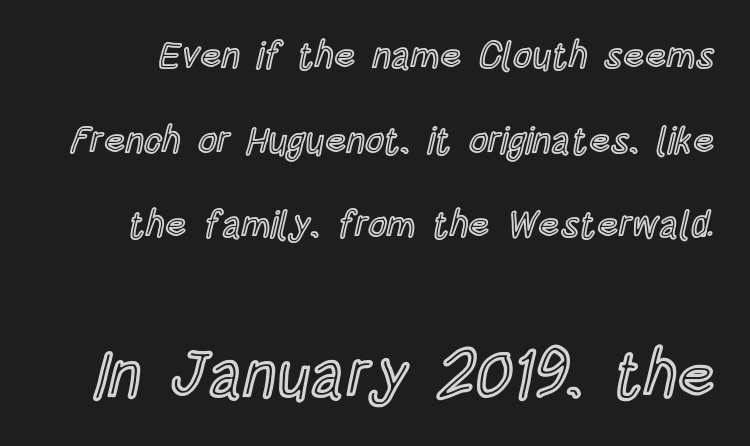
{"width": "condensed", "x_height": "large", "monospaced": "no", "underline": "no", "line_spacing": "loose", "line_spacing_ratio": 2.29, "letter_spacing": "normal", "letter_spacing_em": 0.0, "larger_block": "second", "size_ratio": 1.76, "glyph_px": 65}
